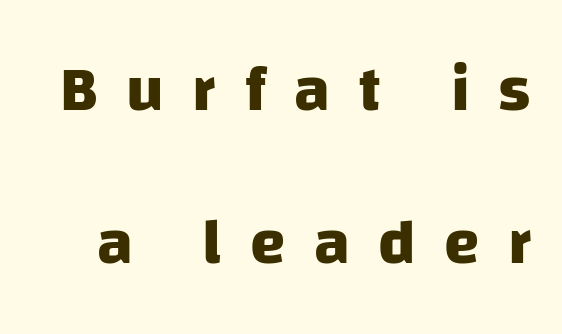
The image shows 64 px heavy sans-serif type; set loose line spacing (2.39x), unusually wide letter spacing (+0.44 em), not underlined; low stroke contrast and a large x-height.
